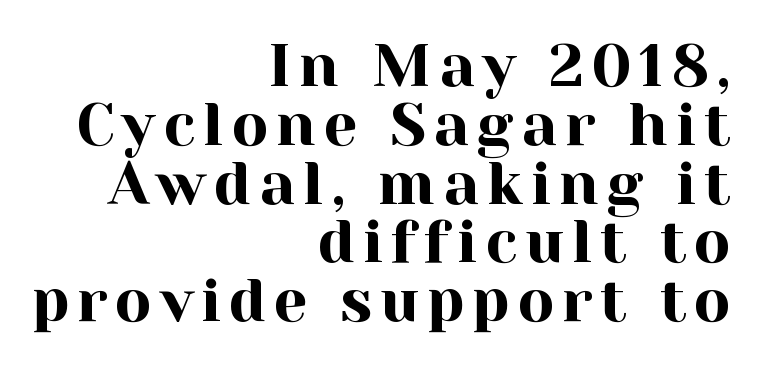
{"serif": "yes", "italic": "no", "width": "normal", "x_height": "medium", "monospaced": "no", "underline": "no", "align": "right", "line_spacing": "tight", "line_spacing_ratio": 0.98, "glyph_px": 60}
